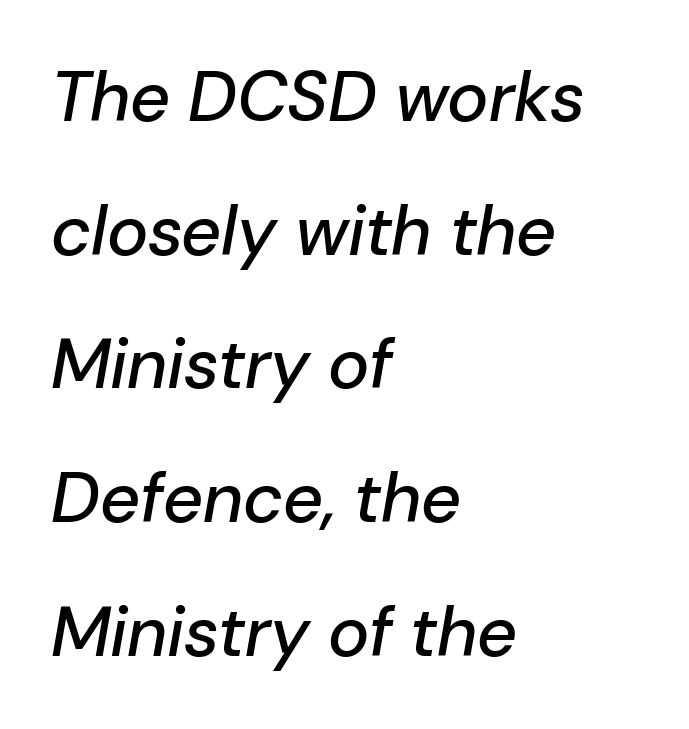
Q: Is the text italic (slanted)? A: Yes, it leans right by about 10 degrees.
Q: Is the text underlined? A: No.
Q: How is the paragraph aligned? A: Left-aligned.
Q: Is the spacing between letters normal or unusually wide? A: Normal.
Q: Is the spacing between lines tight, normal or loose? A: Loose.
Q: Width (condensed, normal, or wide)? A: Normal.
Q: Stroke contrast? A: Low.
Q: x-height? A: Medium.
Q: Monospaced? A: No.
